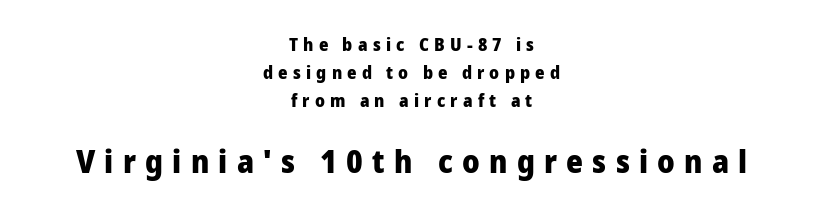
{"serif": "no", "italic": "no", "bold": "yes", "weight": "heavy", "width": "normal", "stroke_contrast": "low", "x_height": "medium", "monospaced": "no", "underline": "no", "align": "center", "line_spacing": "normal", "line_spacing_ratio": 1.55, "letter_spacing": "wide", "letter_spacing_em": 0.29, "larger_block": "second", "size_ratio": 1.78, "glyph_px": 32}
